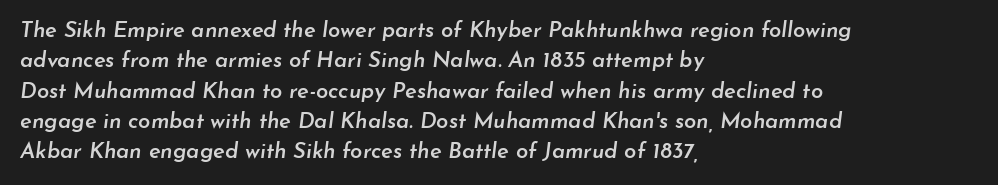
The image shows 22 px text type, italic (leaning right); set left-aligned, normal line spacing (1.38x), normal letter spacing, not underlined.
